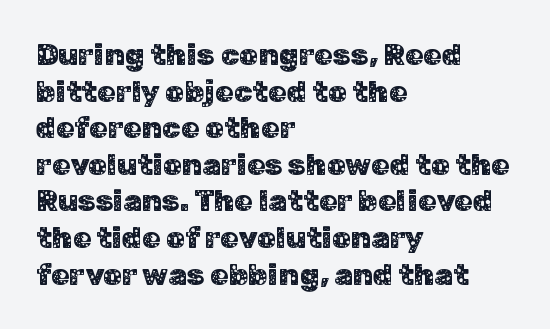
Q: Is the text italic (slanted)? A: No, it is upright.
Q: Is the typeface a serif or a sans-serif typeface? A: Sans-serif.
Q: Is the text underlined? A: No.
Q: How is the paragraph aligned? A: Left-aligned.
Q: Is the spacing between letters normal or unusually wide? A: Normal.
Q: Width (condensed, normal, or wide)? A: Normal.
Q: Stroke contrast? A: Low.
Q: x-height? A: Medium.
Q: Monospaced? A: No.
